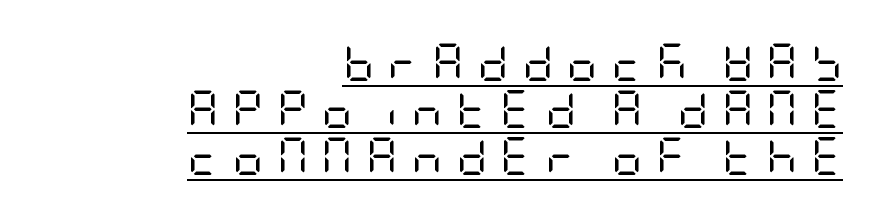
{"serif": "no", "italic": "no", "bold": "no", "weight": "regular", "width": "condensed", "stroke_contrast": "low", "x_height": "large", "underline": "yes", "align": "right", "line_spacing_ratio": 1.24, "letter_spacing": "wide", "letter_spacing_em": 0.36, "glyph_px": 38}
